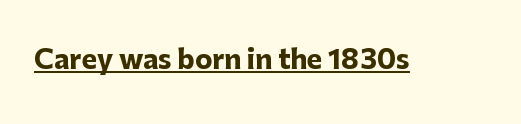
{"italic": "no", "bold": "yes", "underline": "yes", "letter_spacing": "normal", "letter_spacing_em": 0.0, "glyph_px": 26}
